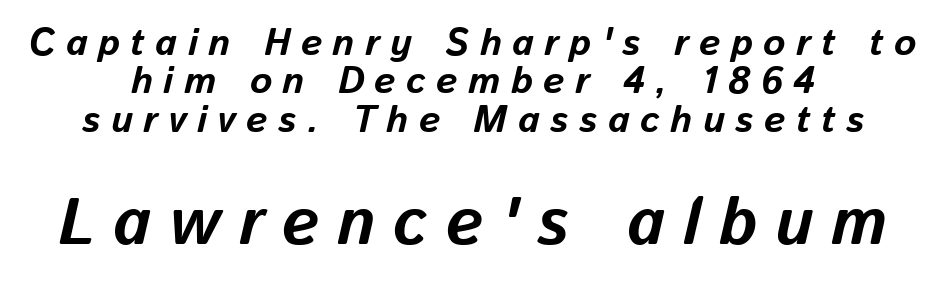
Which of the two is more prominent by size? The second, at the bottom. When letters slant like this, we call the style italic. The face used here is proportionally spaced, like ordinary book or web type. The face used here has the dense, thick strokes of a bold. Line starts and ends both wander, symmetrically. Regarding leading, the lines here are crowded together.
